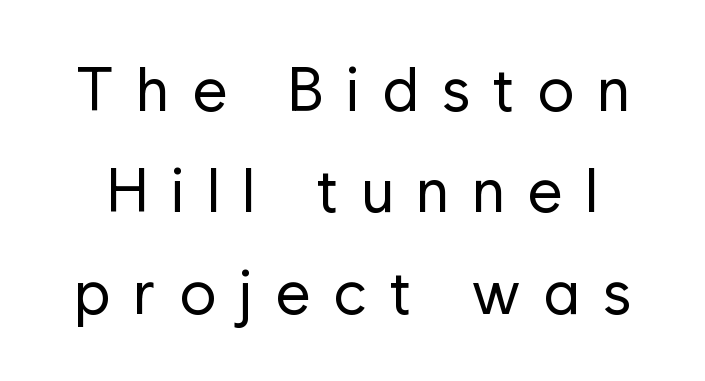
{"serif": "no", "italic": "no", "bold": "no", "weight": "regular", "width": "normal", "stroke_contrast": "low", "x_height": "medium", "monospaced": "no", "underline": "no", "line_spacing": "normal", "line_spacing_ratio": 1.66, "letter_spacing": "wide", "letter_spacing_em": 0.37, "glyph_px": 61}
